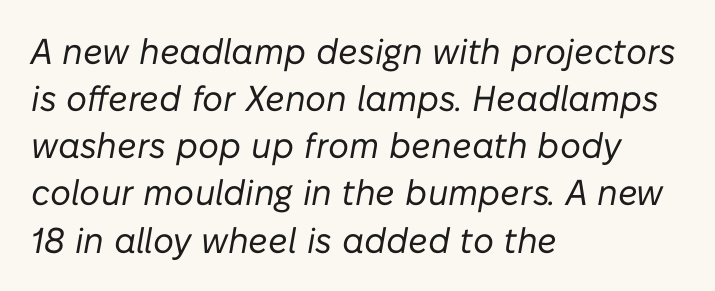
This rendering features lettering with no underline. The weight tops out at a normal text grade. Look at the tracking — it's just the regular setting, nothing added. Reading down the column, the eye jumps a familiar distance to each next line. The text block is weighted toward the left margin, trailing off unevenly rightward.
